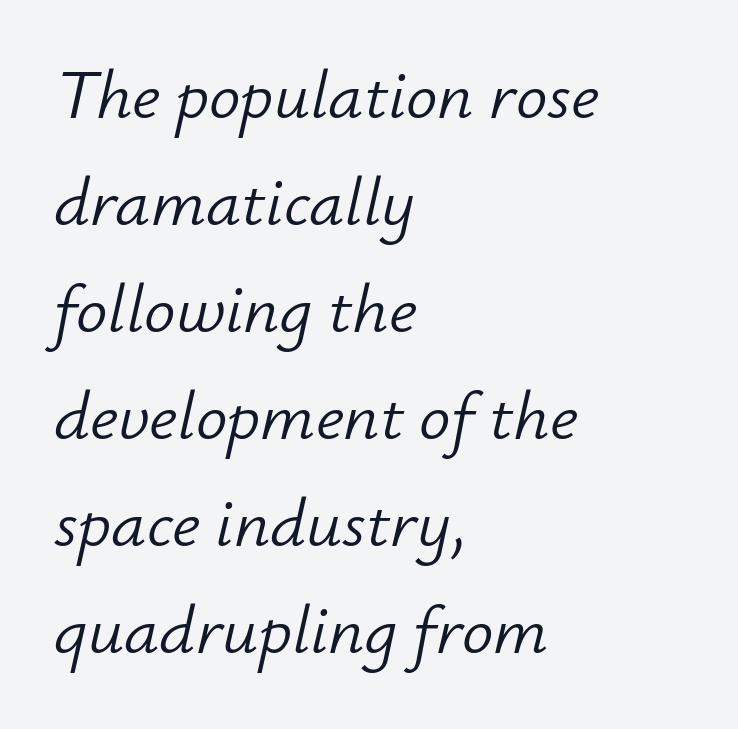
The image shows 70 px light type, italic (leaning right); set left-aligned, normal line spacing (1.53x), normal letter spacing, not underlined; low stroke contrast and a small x-height.
